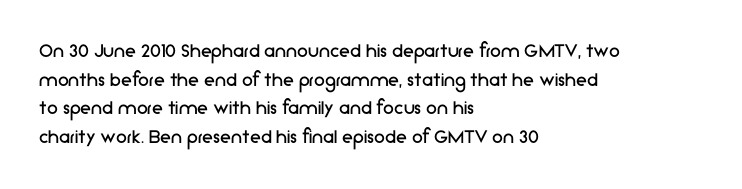
{"italic": "no", "bold": "no", "underline": "no", "align": "left", "line_spacing": "normal", "line_spacing_ratio": 1.3, "letter_spacing": "normal", "letter_spacing_em": 0.0, "glyph_px": 22}
